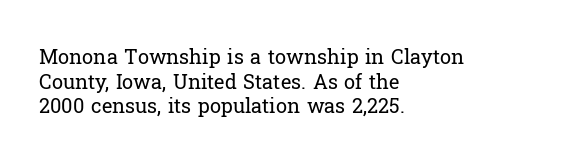
Q: Is the text bold? A: No.
Q: Is the text italic (slanted)? A: No, it is upright.
Q: Is the text underlined? A: No.
Q: How is the paragraph aligned? A: Left-aligned.
Q: Is the spacing between letters normal or unusually wide? A: Normal.
